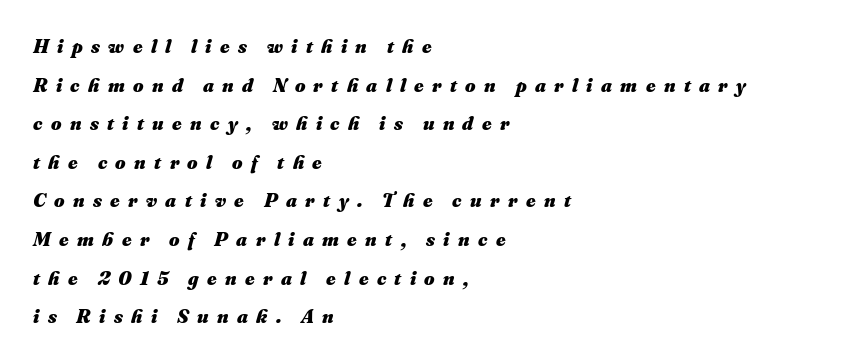
Decoration check: the copy has no underline. The letterforms stand isolated, each surrounded by extra space. The face used here has a pronounced slope to its letters. Chunky letters — that's bold for sure. Reading down the column, the eye jumps a long way to each next line.
